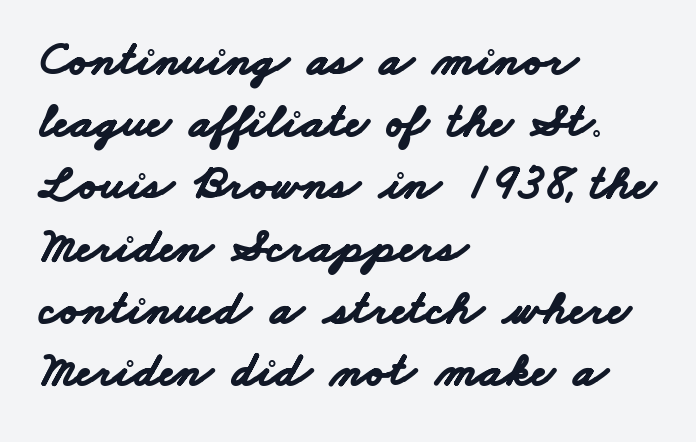
Q: Is the text bold? A: Yes.
Q: Is the typeface a serif or a sans-serif typeface? A: Sans-serif.
Q: Is the text underlined? A: No.
Q: How is the paragraph aligned? A: Left-aligned.
Q: Is the spacing between letters normal or unusually wide? A: Normal.
Q: Is the spacing between lines tight, normal or loose? A: Normal.
Q: Width (condensed, normal, or wide)? A: Wide.
Q: Stroke contrast? A: Low.
Q: x-height? A: Small.
Q: Monospaced? A: No.
